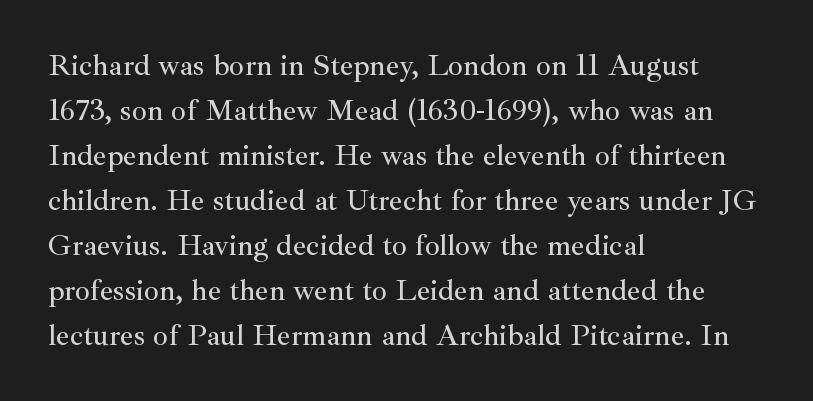
Q: Is the text italic (slanted)? A: No, it is upright.
Q: Is the typeface a serif or a sans-serif typeface? A: Serif.
Q: Is the text underlined? A: No.
Q: How is the paragraph aligned? A: Left-aligned.
Q: Is the spacing between letters normal or unusually wide? A: Normal.
Q: Is the spacing between lines tight, normal or loose? A: Normal.
Q: Width (condensed, normal, or wide)? A: Normal.
Q: Stroke contrast? A: Medium.
Q: x-height? A: Small.
Q: Monospaced? A: No.
